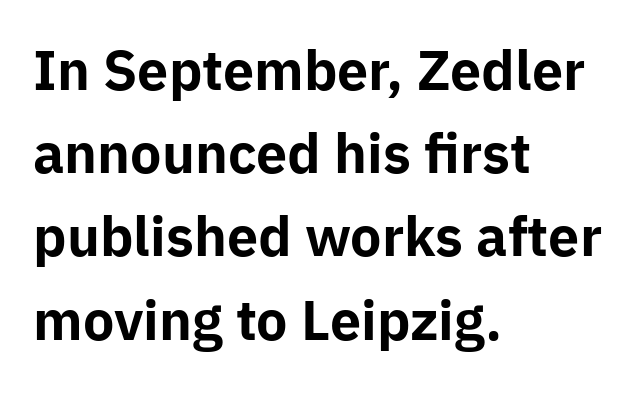
The image shows 53 px bold sans-serif type, upright; set left-aligned, normal line spacing (1.57x), normal letter spacing, not underlined; low stroke contrast and a medium x-height.
